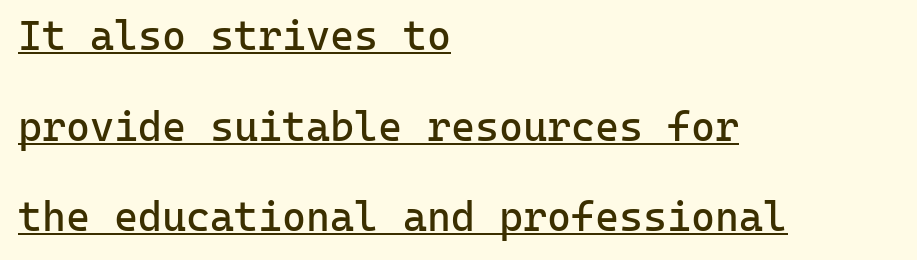
The image shows 41 px regular-weight sans-serif type, upright, monospaced; set left-aligned, loose line spacing (2.21x), normal letter spacing, underlined; low stroke contrast and a medium x-height.
